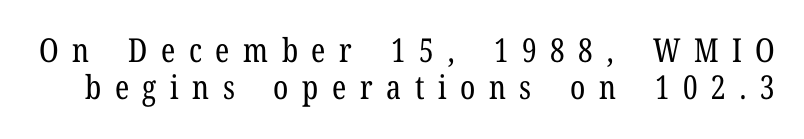
{"serif": "yes", "italic": "no", "bold": "no", "weight": "regular", "width": "condensed", "stroke_contrast": "low", "x_height": "medium", "monospaced": "no", "underline": "no", "line_spacing": "tight", "line_spacing_ratio": 1.11, "letter_spacing": "wide", "letter_spacing_em": 0.41, "glyph_px": 33}
